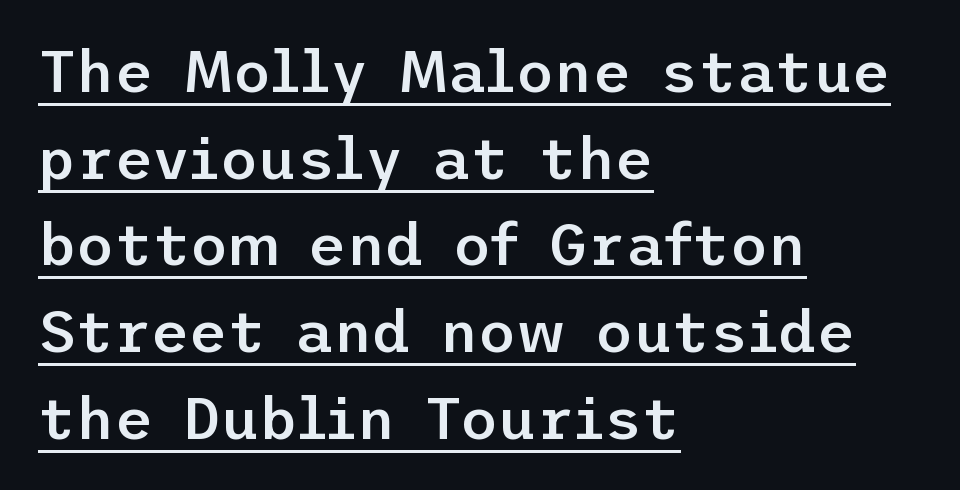
{"serif": "no", "italic": "no", "bold": "semi", "weight": "semibold", "width": "normal", "stroke_contrast": "low", "x_height": "medium", "underline": "yes", "align": "left", "line_spacing": "normal", "line_spacing_ratio": 1.47, "letter_spacing": "normal", "letter_spacing_em": 0.0, "glyph_px": 59}
